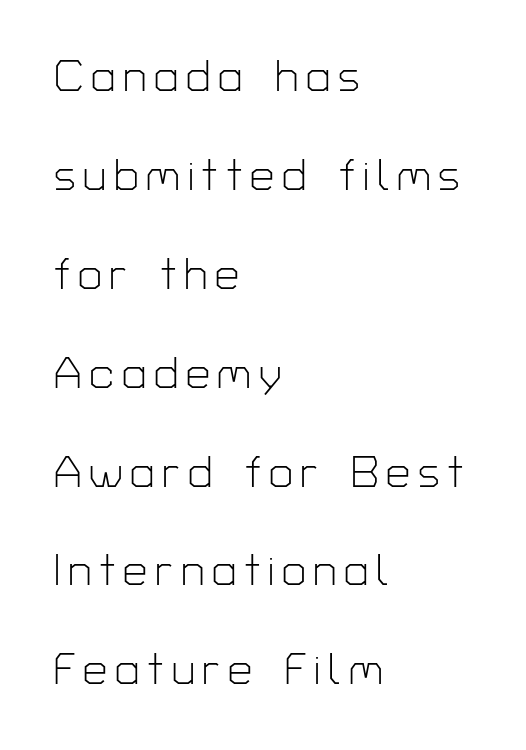
The face used here is a sans, in the tradition of grotesques and geometrics. This is roman type, the default non-slanted kind. One-word summary of the alignment: left. Vertical stems look standard width or narrower in stroke. The passage shown is typed in a proportional face where columns would drift.
